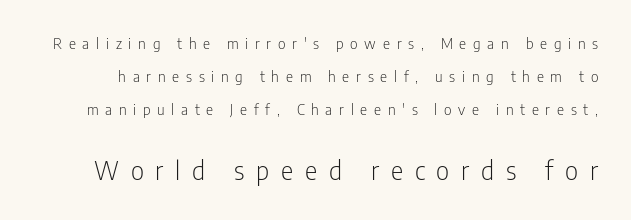
{"italic": "no", "bold": "no", "underline": "no", "line_spacing": "loose", "line_spacing_ratio": 2.21, "letter_spacing": "wide", "letter_spacing_em": 0.45, "larger_block": "second", "size_ratio": 1.73, "glyph_px": 26}
